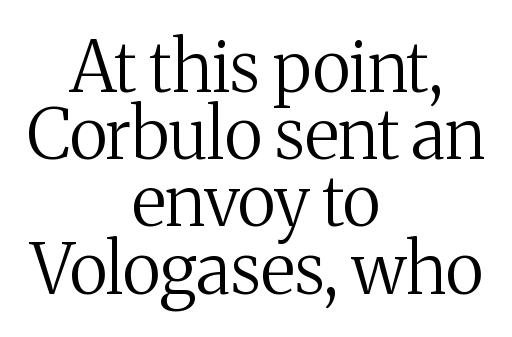
The image shows 70 px regular-weight serif type, upright; set centered, tight line spacing (0.96x), normal letter spacing, not underlined; medium stroke contrast and a medium x-height.
